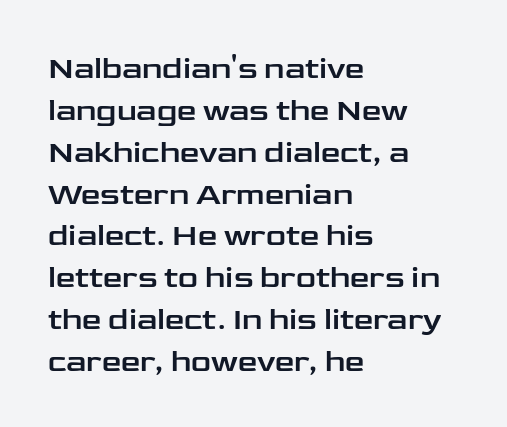
{"serif": "no", "italic": "no", "width": "wide", "stroke_contrast": "low", "x_height": "medium", "monospaced": "no", "underline": "no", "align": "left", "line_spacing": "normal", "line_spacing_ratio": 1.35, "letter_spacing": "normal", "letter_spacing_em": 0.0, "glyph_px": 31}
